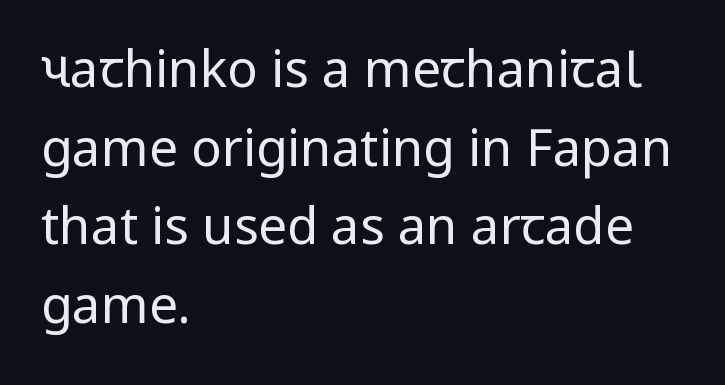
Q: Is the text bold? A: No.
Q: Is the text italic (slanted)? A: No, it is upright.
Q: Is the typeface a serif or a sans-serif typeface? A: Sans-serif.
Q: Is the text underlined? A: No.
Q: How is the paragraph aligned? A: Left-aligned.
Q: Is the spacing between letters normal or unusually wide? A: Normal.
Q: Is the spacing between lines tight, normal or loose? A: Normal.
Q: Width (condensed, normal, or wide)? A: Condensed.
Q: Stroke contrast? A: Low.
Q: x-height? A: Large.
Q: Monospaced? A: No.
